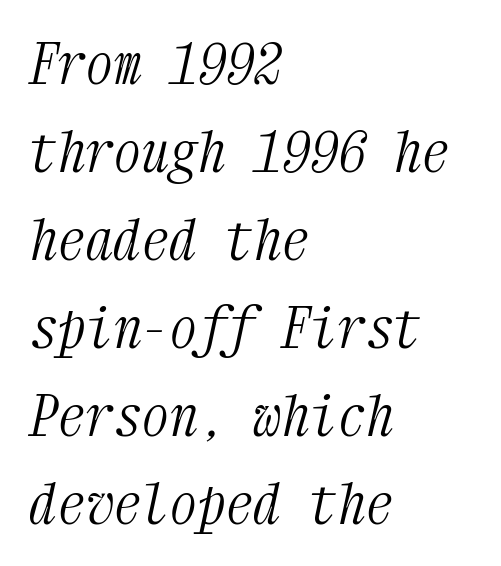
In terms of letterform style, serifs are clearly present. Italic: yes, the glyphs are oblique. Caption: standard tracking, unaltered. In CSS terms this would be text-align: left.
